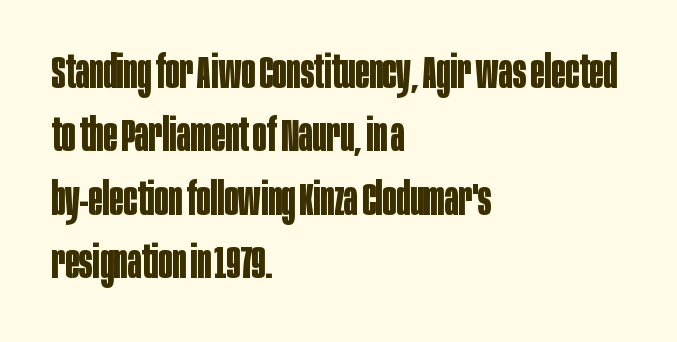
{"serif": "no", "italic": "no", "bold": "yes", "weight": "bold", "width": "condensed", "stroke_contrast": "low", "x_height": "large", "monospaced": "no", "underline": "no", "align": "left", "line_spacing": "normal", "line_spacing_ratio": 1.38, "letter_spacing": "normal", "letter_spacing_em": 0.0, "glyph_px": 46}
